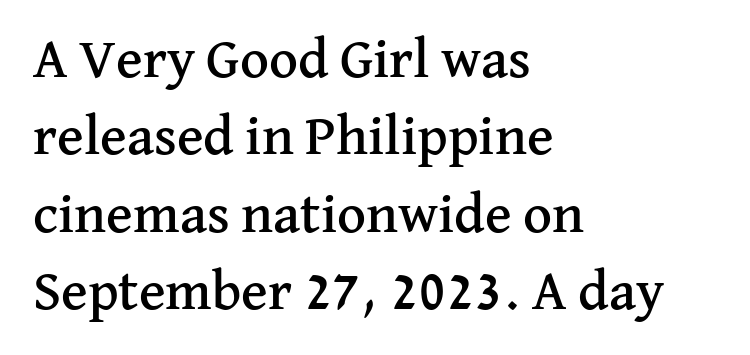
Characters remain perfectly vertical along every line. Little horizontal feet cap the strokes, marking this as serif type. Any mark beneath the type? The region is blank. The rows are spaced the way most documents space them.
